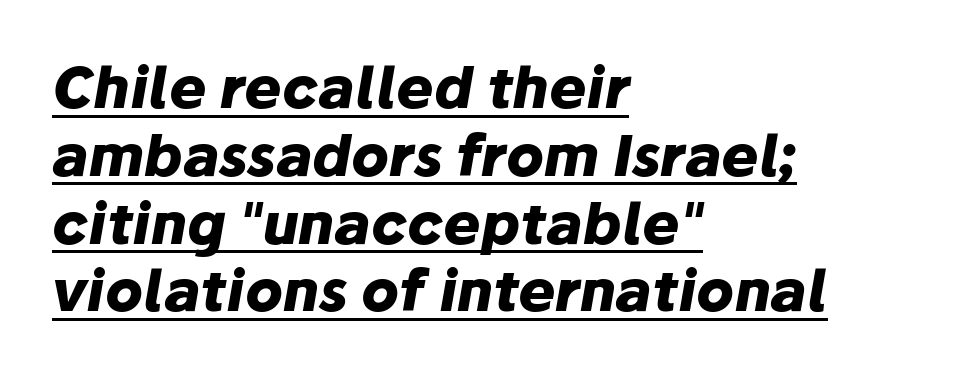
The image shows 56 px heavy type, italic (leaning right); set left-aligned, line spacing 1.21x, normal letter spacing, underlined; low stroke contrast and a medium x-height.
